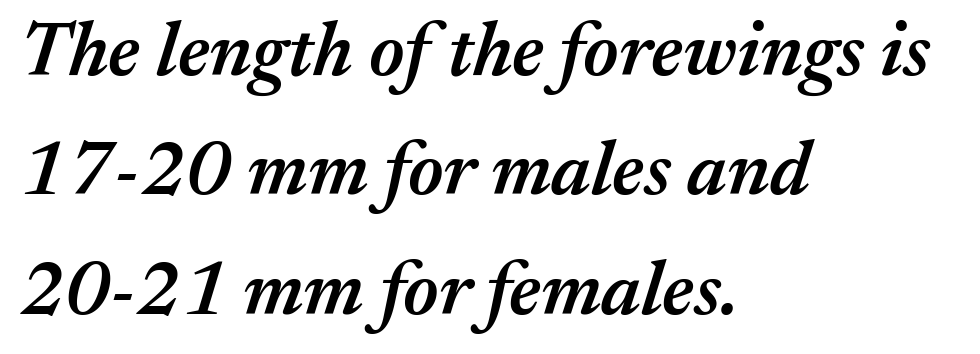
A fair bit of extra ink — the face is semibold, not bold. Short note: letters normally spaced. Line beginnings align vertically; line endings do not. No word sits above an underline. A typesetter would call this proportional, since set widths differ per character.
